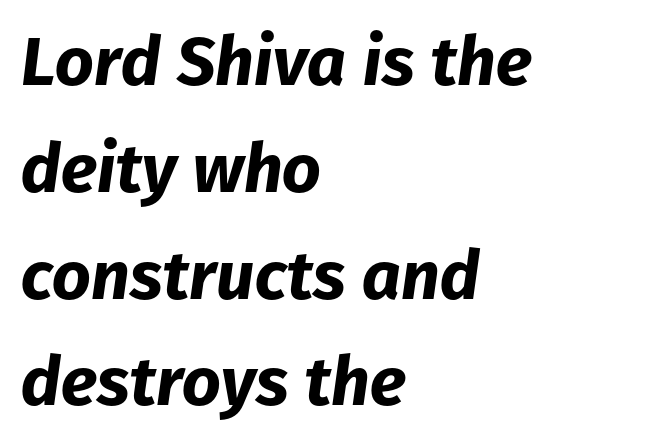
Q: Is the text bold? A: Yes.
Q: Is the text italic (slanted)? A: Yes, it leans right by about 8 degrees.
Q: Is the text underlined? A: No.
Q: How is the paragraph aligned? A: Left-aligned.
Q: Is the spacing between letters normal or unusually wide? A: Normal.
Q: Is the spacing between lines tight, normal or loose? A: Normal.
Q: Width (condensed, normal, or wide)? A: Normal.
Q: Stroke contrast? A: Low.
Q: x-height? A: Medium.
Q: Monospaced? A: No.
